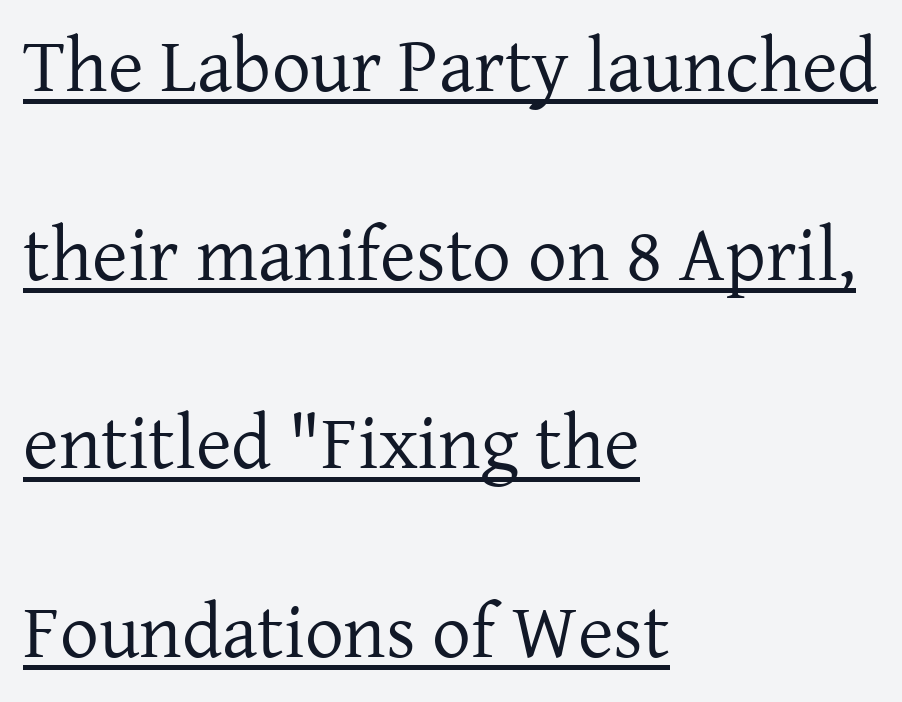
Q: Is the text bold? A: No.
Q: Is the text italic (slanted)? A: No, it is upright.
Q: Is the typeface a serif or a sans-serif typeface? A: Serif.
Q: Is the text underlined? A: Yes.
Q: How is the paragraph aligned? A: Left-aligned.
Q: Is the spacing between letters normal or unusually wide? A: Normal.
Q: Is the spacing between lines tight, normal or loose? A: Loose.
Q: Width (condensed, normal, or wide)? A: Normal.
Q: Stroke contrast? A: Low.
Q: x-height? A: Medium.
Q: Monospaced? A: No.
